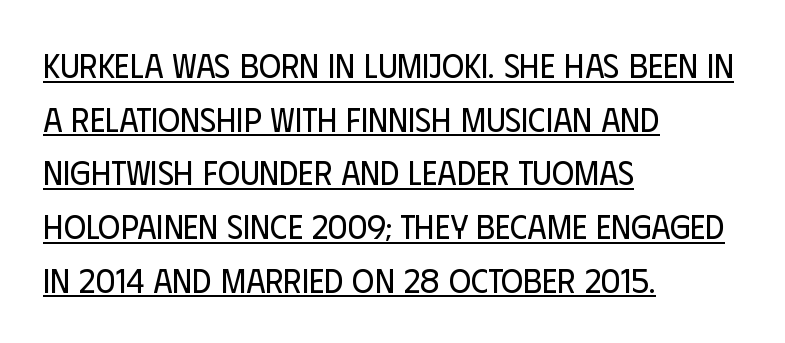
{"serif": "no", "italic": "no", "bold": "no", "weight": "regular", "width": "condensed", "stroke_contrast": "low", "x_height": "large", "monospaced": "no", "underline": "yes", "align": "left", "line_spacing": "normal", "line_spacing_ratio": 1.58, "letter_spacing": "normal", "letter_spacing_em": 0.0, "glyph_px": 34}
